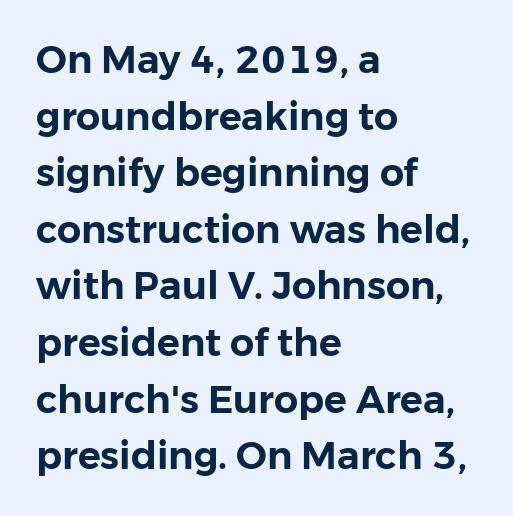
The image shows 38 px sans-serif type, upright; set left-aligned, normal line spacing (1.49x), normal letter spacing, not underlined; low stroke contrast and a medium x-height.
